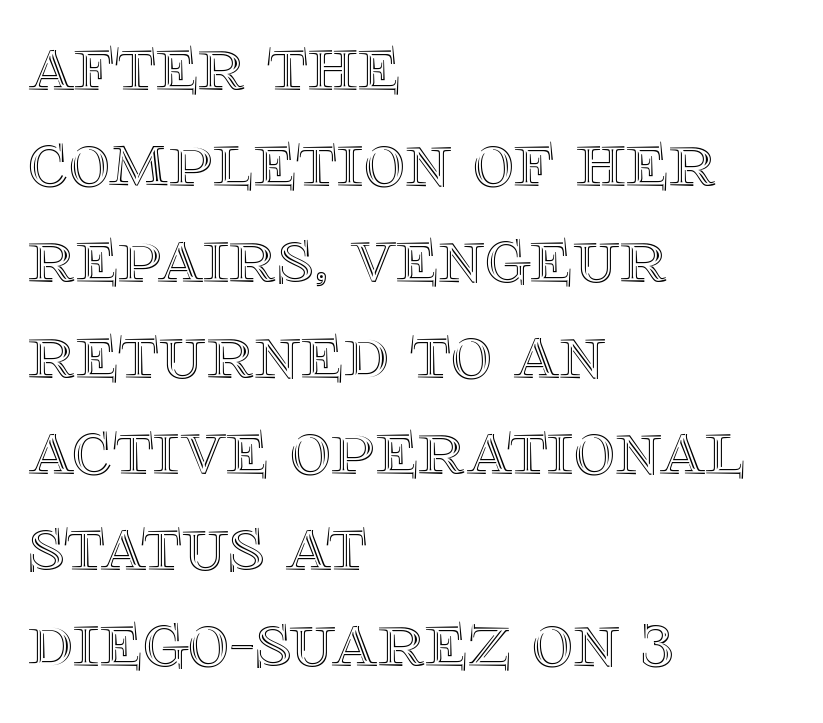
Q: Is the text italic (slanted)? A: No, it is upright.
Q: Is the text underlined? A: No.
Q: How is the paragraph aligned? A: Left-aligned.
Q: Is the spacing between letters normal or unusually wide? A: Normal.
Q: Width (condensed, normal, or wide)? A: Normal.
Q: x-height? A: Large.
Q: Monospaced? A: No.
